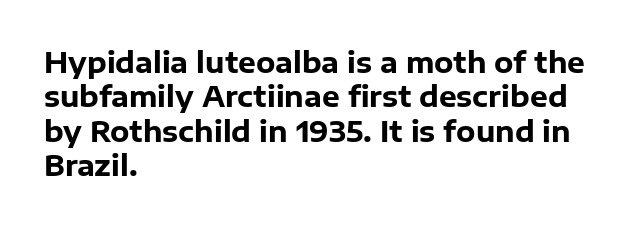
Q: Is the text bold? A: Yes.
Q: Is the text italic (slanted)? A: No, it is upright.
Q: Is the typeface a serif or a sans-serif typeface? A: Sans-serif.
Q: Is the text underlined? A: No.
Q: How is the paragraph aligned? A: Left-aligned.
Q: Is the spacing between letters normal or unusually wide? A: Normal.
Q: Width (condensed, normal, or wide)? A: Normal.
Q: Stroke contrast? A: Low.
Q: x-height? A: Medium.
Q: Monospaced? A: No.
